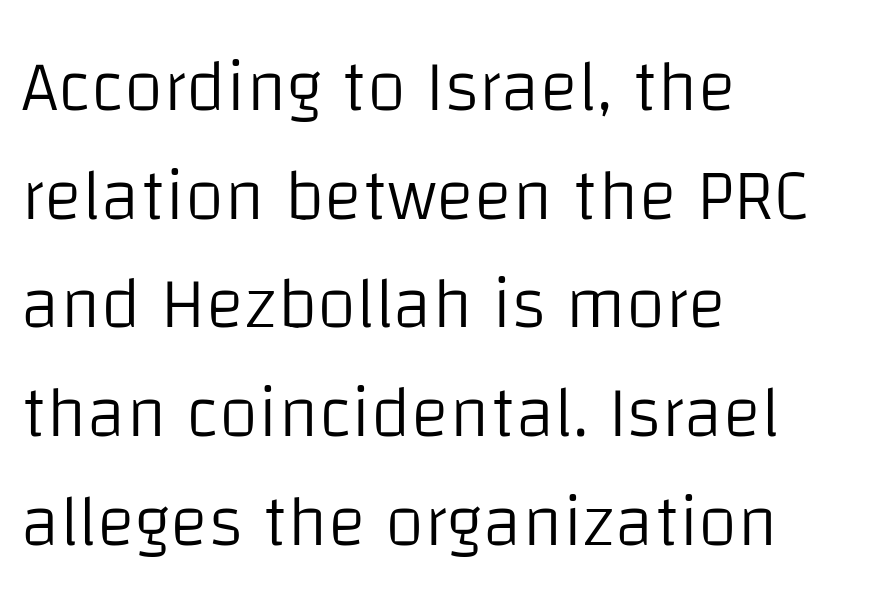
The image shows 72 px light sans-serif type, upright; set left-aligned, normal line spacing (1.51x), normal letter spacing, not underlined; low stroke contrast and a large x-height.
